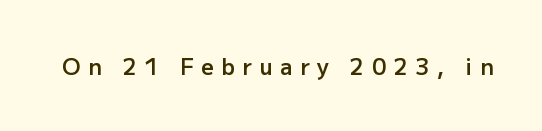
Q: Is the text bold? A: Semi-bold.
Q: Is the text italic (slanted)? A: No, it is upright.
Q: Is the text underlined? A: No.
Q: Is the spacing between letters normal or unusually wide? A: Unusually wide.
